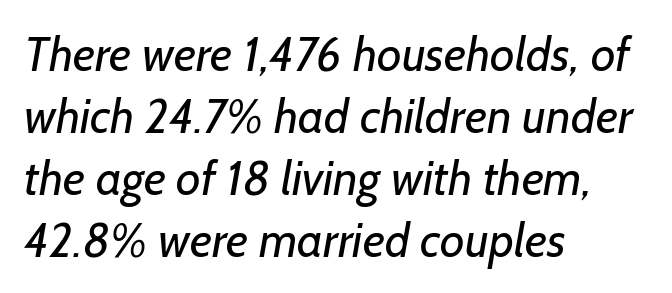
Is this a sans? Yes — the strokes have no serifs. Standard letterfit; no display-style spreading of the glyphs. Decoration check: the copy has no underline. Heft: none added — not bold.
